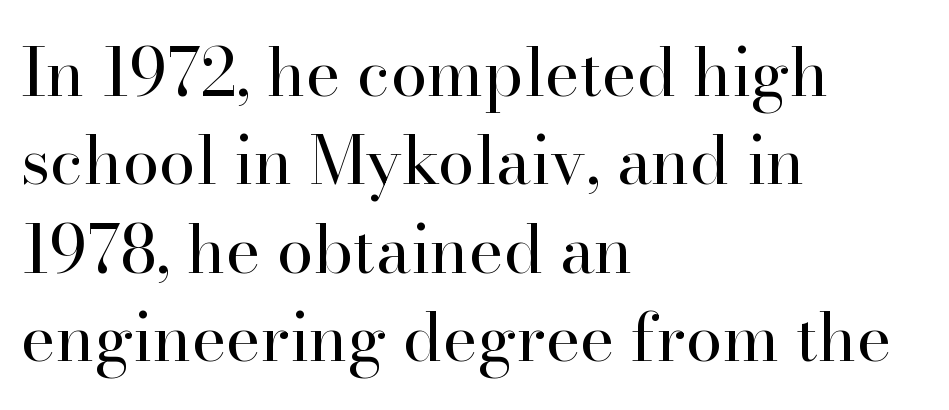
The image shows 66 px regular-weight serif type, upright; set left-aligned, normal line spacing (1.34x), normal letter spacing, not underlined; high stroke contrast and a small x-height.
